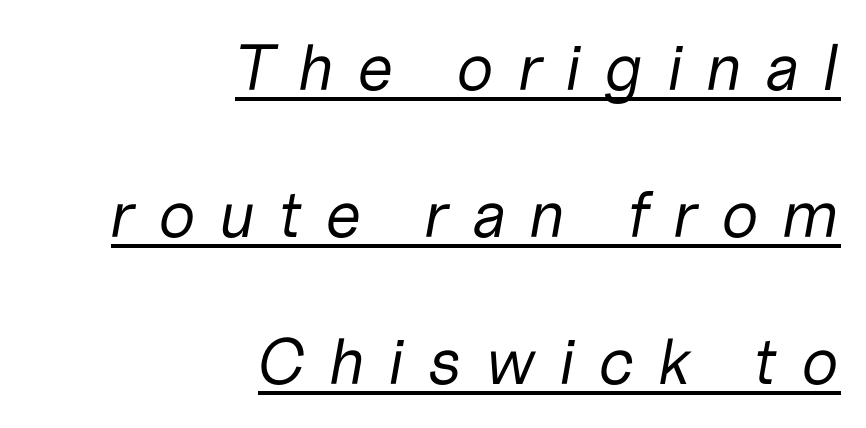
Characters are canted at an angle relative to the baseline's perpendicular. Does the copy run flush right? Yes — the right margin is perfectly even. You can see a thin bar hugging the bottom of the glyphs. Words appear elongated and porous because spacing is wide.
